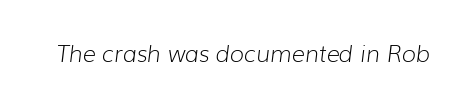
Q: Is the text bold? A: No.
Q: Is the text italic (slanted)? A: Yes, it leans right by about 7 degrees.
Q: Is the text underlined? A: No.
Q: Is the spacing between letters normal or unusually wide? A: Normal.
